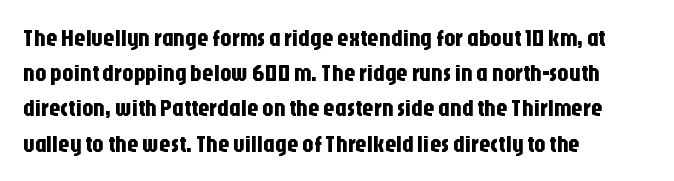
The image shows 23 px text type, upright; set left-aligned, normal line spacing (1.53x), normal letter spacing, not underlined.
